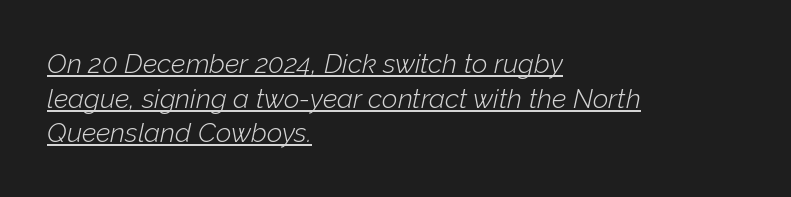
The image shows 27 px text type, italic (leaning right); set left-aligned, normal line spacing (1.28x), normal letter spacing, underlined.
